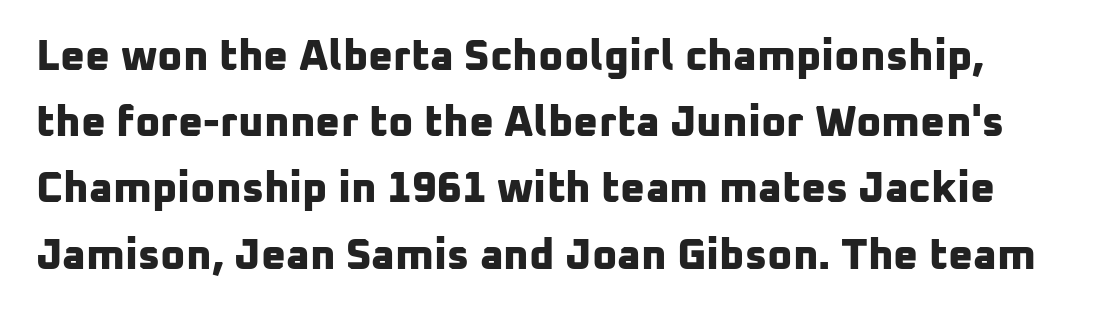
The image shows 43 px bold sans-serif type; set normal line spacing (1.54x), normal letter spacing, not underlined; low stroke contrast and a medium x-height.
